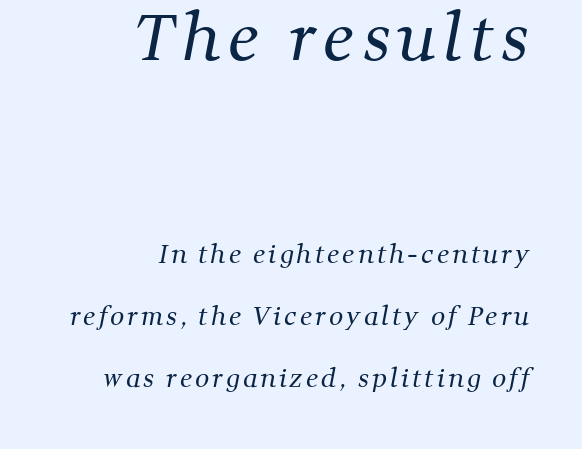
Casual observation: everything's shoved over to the right. Unlike a clean sans, this face finishes its strokes with serifs. The strip under each line holds only bare page. Whoever set this chose breathing room over compactness in the vertical rhythm. Stem width sits at or under what a default text font uses.
